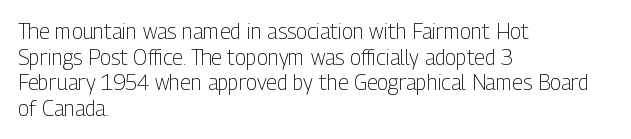
Q: Is the text bold? A: No.
Q: Is the text italic (slanted)? A: No, it is upright.
Q: Is the text underlined? A: No.
Q: How is the paragraph aligned? A: Left-aligned.
Q: Is the spacing between letters normal or unusually wide? A: Normal.
